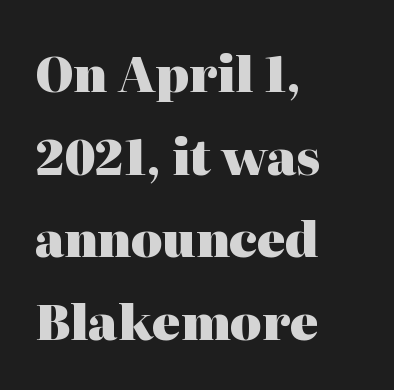
Q: Is the text bold? A: Yes.
Q: Is the text italic (slanted)? A: No, it is upright.
Q: Is the typeface a serif or a sans-serif typeface? A: Serif.
Q: Is the text underlined? A: No.
Q: How is the paragraph aligned? A: Left-aligned.
Q: Is the spacing between letters normal or unusually wide? A: Normal.
Q: Width (condensed, normal, or wide)? A: Normal.
Q: Stroke contrast? A: High.
Q: x-height? A: Medium.
Q: Monospaced? A: No.
